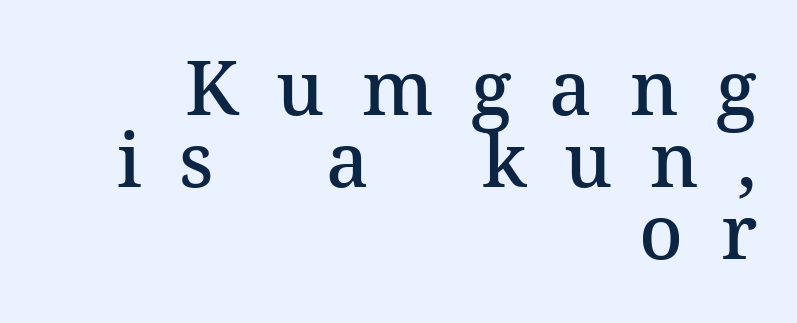
The face used here is proportionally spaced, like ordinary book or web type. The lines are packed closely together with very little leading. Stroke thickness is moderately raised; the sample reads as semibold. A clean baseline with only descenders dipping below it.
